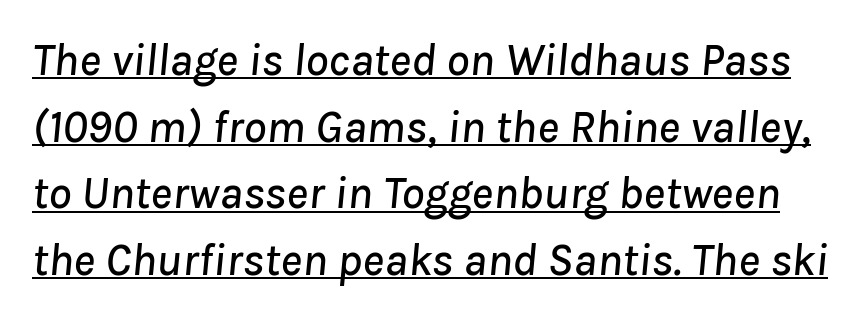
The image shows 46 px text type, italic (leaning right); set normal line spacing (1.45x), normal letter spacing, underlined; low stroke contrast and a medium x-height.
